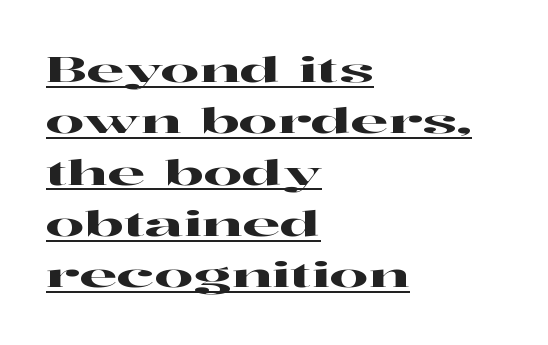
In terms of letterform style, serifs are clearly present. The passage shown stacks its lines at a standard gap. In terms of posture, this sample is upright. These lines keep a tight, regular rhythm from letter to letter. Each line starts at the same left margin while the right side varies.
